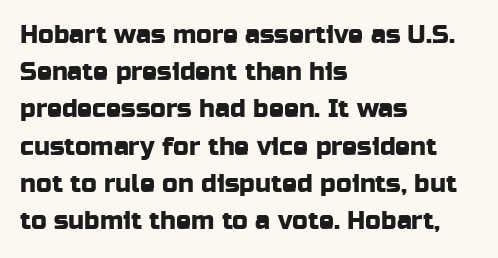
Designer's note — italics off, roman on. Compared with typical paragraphs, the rows here are spaced about the same. No word sits above an underline. Left-aligned paragraph, ragged on the right. This sample uses plain, unmodified letter spacing.
